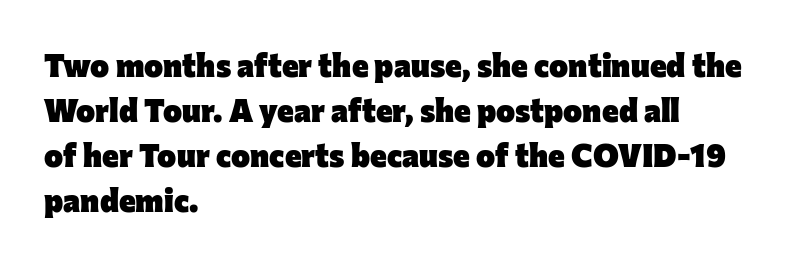
Q: Is the text bold? A: Yes.
Q: Is the text italic (slanted)? A: No, it is upright.
Q: Is the typeface a serif or a sans-serif typeface? A: Sans-serif.
Q: Is the text underlined? A: No.
Q: How is the paragraph aligned? A: Left-aligned.
Q: Is the spacing between letters normal or unusually wide? A: Normal.
Q: Is the spacing between lines tight, normal or loose? A: Normal.
Q: Width (condensed, normal, or wide)? A: Normal.
Q: Stroke contrast? A: Low.
Q: x-height? A: Medium.
Q: Monospaced? A: No.
